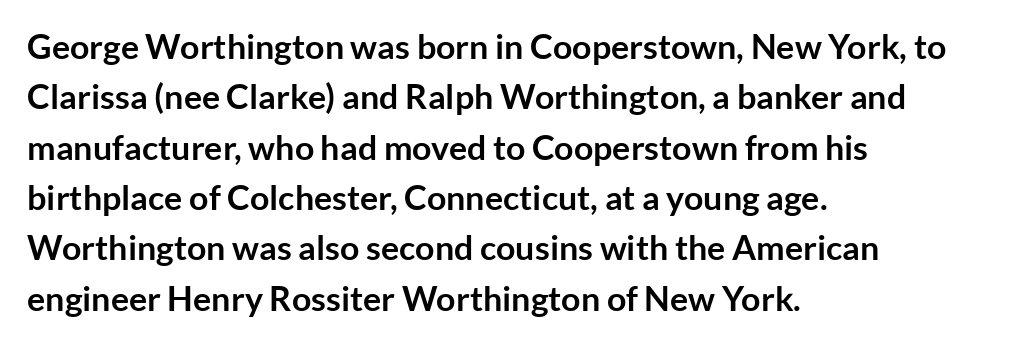
{"serif": "no", "italic": "no", "bold": "yes", "weight": "semibold", "width": "normal", "stroke_contrast": "low", "x_height": "medium", "monospaced": "no", "underline": "no", "align": "left", "line_spacing": "normal", "line_spacing_ratio": 1.48, "letter_spacing": "normal", "letter_spacing_em": 0.0, "glyph_px": 34}
